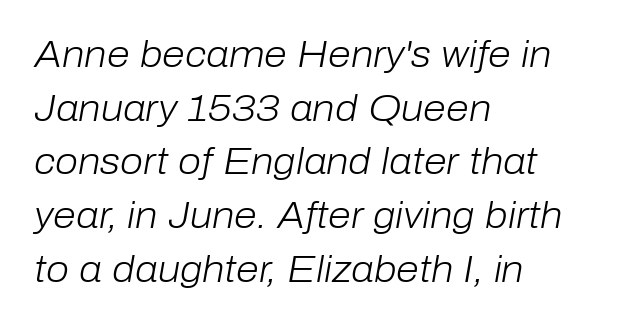
These lines are rendered in a variable-pitch font. Looking at the ascenders, they clearly lean. This reads as an unemphasized weight, regular at the heaviest. The designer left line spacing at the default. Underlining? Definitely not there.
